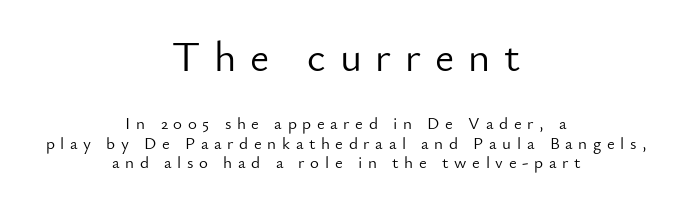
{"serif": "no", "italic": "no", "bold": "no", "weight": "light", "width": "normal", "stroke_contrast": "low", "x_height": "small", "monospaced": "no", "underline": "no", "align": "center", "line_spacing": "tight", "line_spacing_ratio": 1.14, "letter_spacing": "wide", "letter_spacing_em": 0.33, "larger_block": "first", "size_ratio": 2.47, "glyph_px": 42}
